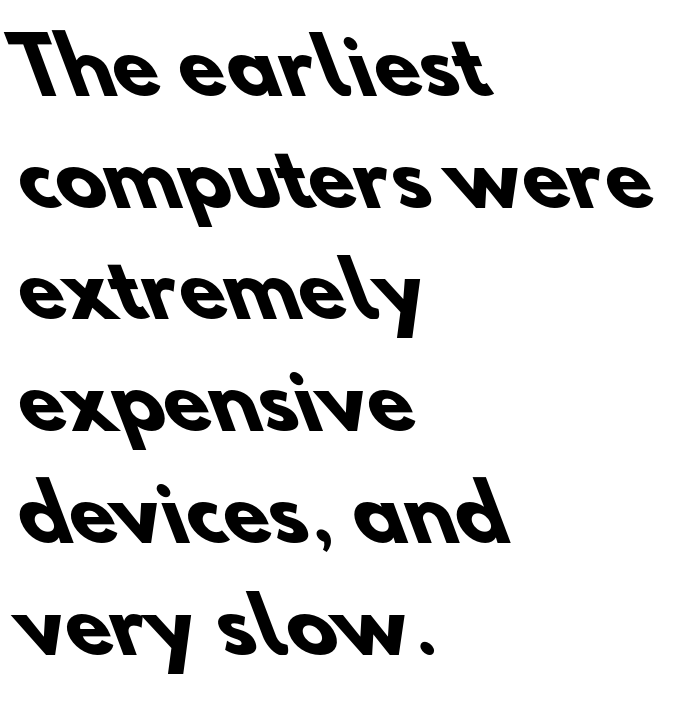
Each letter keeps its own natural width here, so spacing adapts to shape. A classic flush-left, rag-right setting is used for this passage. Compared with typical body copy, the letter spacing here is the same. You can tell from the bare stems that sans-serif type was used. The characters look thick and weighty, a clear bold. The string is rendered with underlining switched off.
